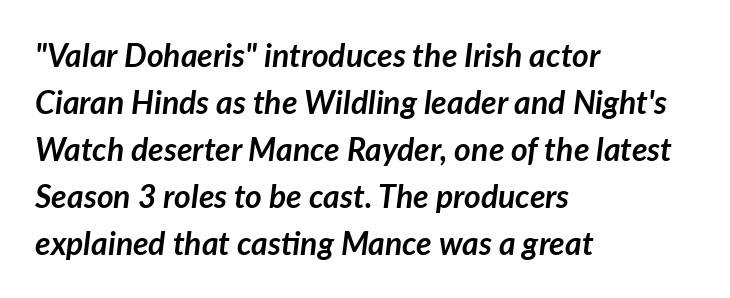
Q: Is the text bold? A: Yes.
Q: Is the text italic (slanted)? A: Yes, it leans right by about 7 degrees.
Q: Is the text underlined? A: No.
Q: How is the paragraph aligned? A: Left-aligned.
Q: Is the spacing between letters normal or unusually wide? A: Normal.
Q: Is the spacing between lines tight, normal or loose? A: Normal.
Q: Width (condensed, normal, or wide)? A: Normal.
Q: Stroke contrast? A: Low.
Q: x-height? A: Medium.
Q: Monospaced? A: No.
